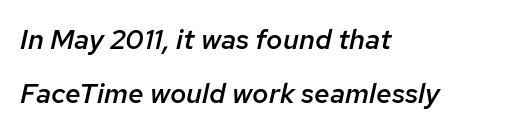
Q: Is the text bold? A: Semi-bold.
Q: Is the text italic (slanted)? A: Yes, it leans right by about 12 degrees.
Q: Is the text underlined? A: No.
Q: How is the paragraph aligned? A: Left-aligned.
Q: Is the spacing between letters normal or unusually wide? A: Normal.
Q: Is the spacing between lines tight, normal or loose? A: Loose.
Q: Width (condensed, normal, or wide)? A: Normal.
Q: Stroke contrast? A: Low.
Q: x-height? A: Medium.
Q: Monospaced? A: No.
